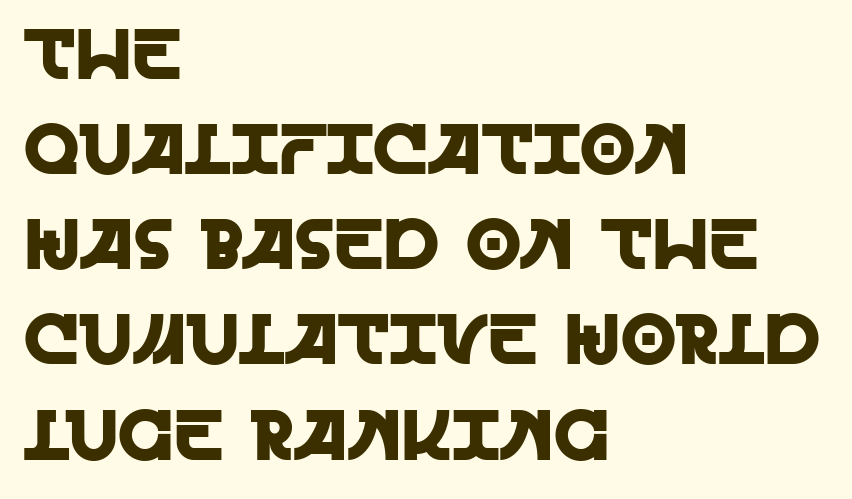
The typography opts for an upright posture over an oblique one. The line texture is even and compact thanks to regular tracking. The type family on display is of the sans-serif kind. Interline gaps are of average width in this sample. Think of a printed novel: that variable character pitch is what you see here.
